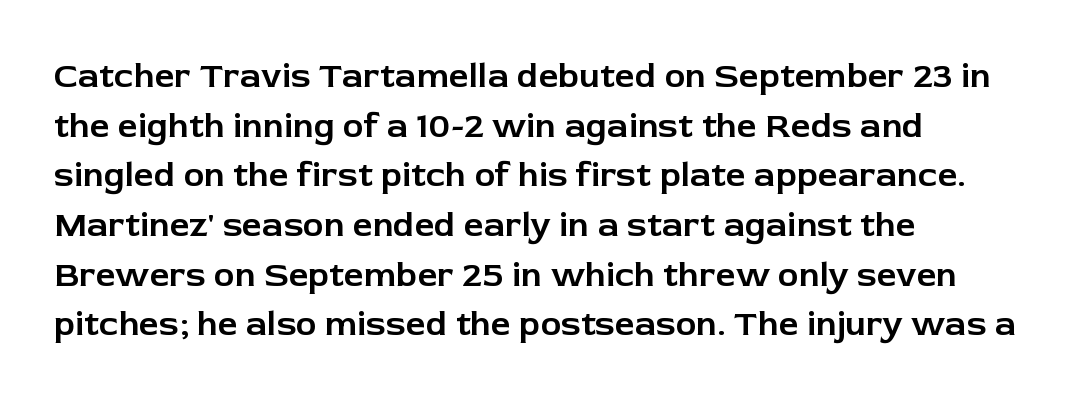
The image shows 35 px sans-serif type, upright; set left-aligned, normal line spacing (1.42x), normal letter spacing, not underlined; low stroke contrast and a medium x-height.
